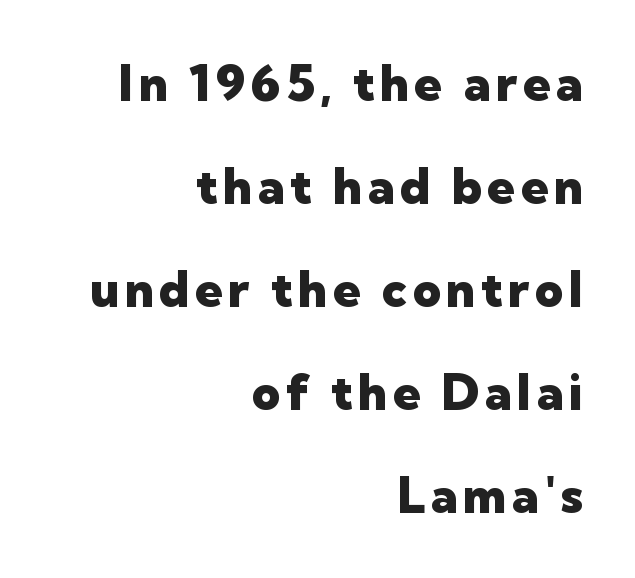
Varying glyph widths throughout — classic text-font behaviour. The passage shown stacks its lines with a broad gap. Stroke terminals: plain, sans-serif. Rule under the text: the space is simply empty.
